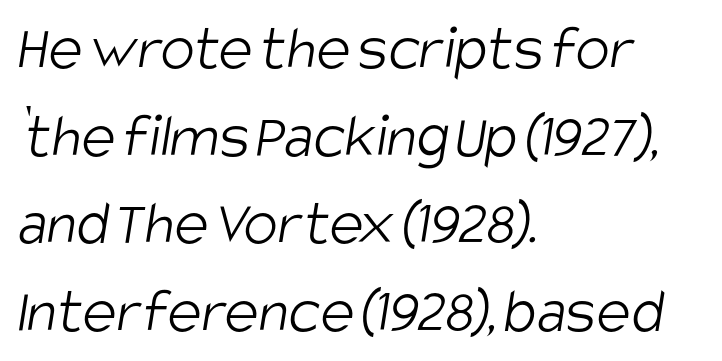
{"serif": "no", "bold": "no", "weight": "light", "width": "condensed", "stroke_contrast": "low", "x_height": "large", "monospaced": "no", "underline": "no", "align": "left", "line_spacing": "normal", "line_spacing_ratio": 1.37, "letter_spacing": "normal", "letter_spacing_em": 0.0, "glyph_px": 64}
